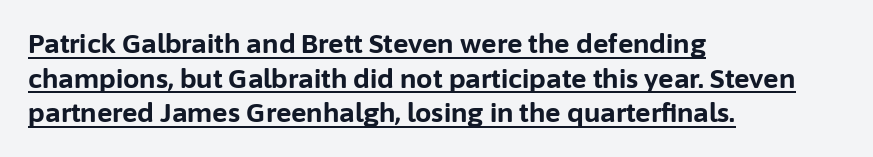
The image shows 26 px bold type, upright; set left-aligned, normal line spacing (1.33x), normal letter spacing, underlined.
